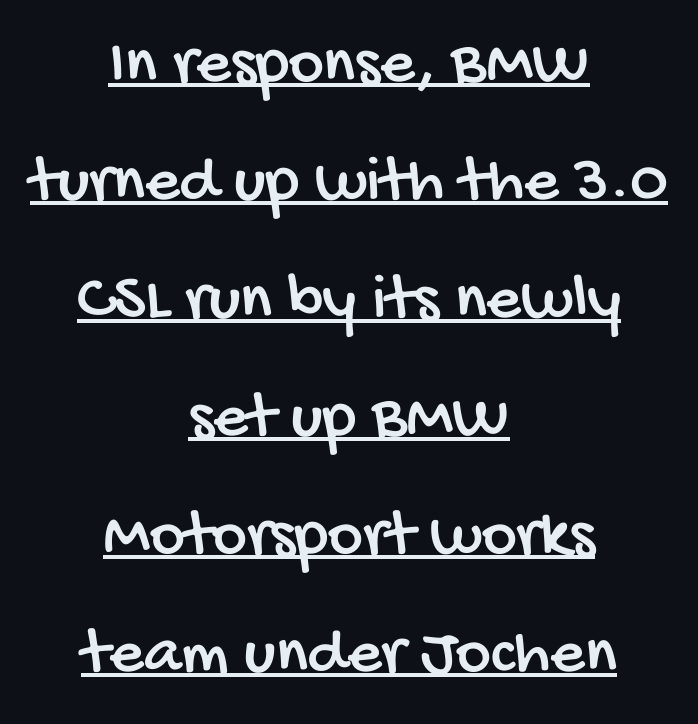
The image shows 67 px condensed sans-serif type; set centered, line spacing 1.76x, normal letter spacing, underlined; low stroke contrast and a large x-height.
